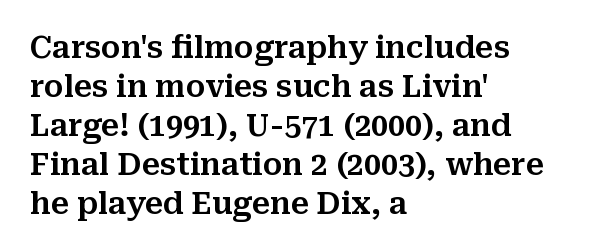
{"serif": "yes", "italic": "no", "width": "normal", "stroke_contrast": "medium", "x_height": "medium", "monospaced": "no", "underline": "no", "align": "left", "line_spacing": "normal", "line_spacing_ratio": 1.3, "letter_spacing": "normal", "letter_spacing_em": 0.0, "glyph_px": 30}
